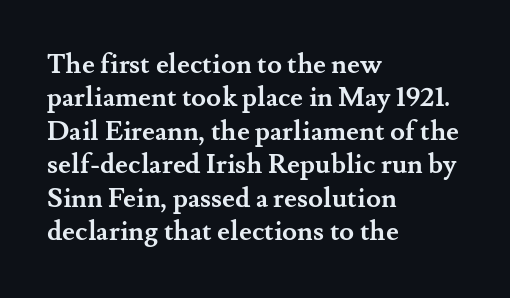
{"italic": "no", "bold": "yes", "underline": "no", "align": "left", "line_spacing_ratio": 1.24, "letter_spacing": "normal", "letter_spacing_em": 0.0, "glyph_px": 27}
